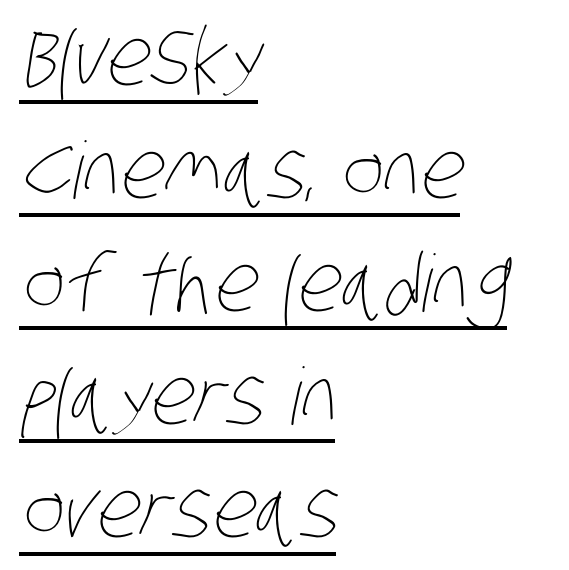
Each line of the rendering has a horizontal stroke beneath the glyphs. The rendering anchors every line to the left-hand side. Is there much room between lines? A standard amount, neither cramped nor airy. Nothing heavy about these letters — not bold at all. The face used here is proportionally spaced, like ordinary book or web type. The face used here is rendered with its standard letterfit.
